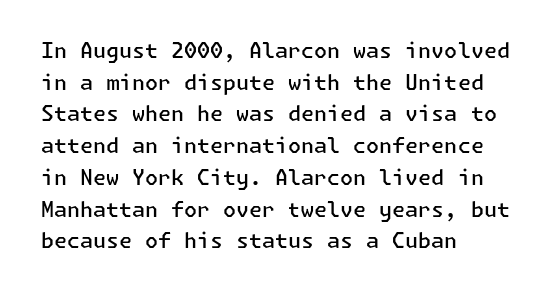
Italic? Not at all — the glyphs are vertical. A typesetter would call this zero additional tracking. The typesetting leans somewhat heavy: a semibold. The string is rendered with underlining switched off. The setting favours the left margin, as ordinary paragraphs usually do.
